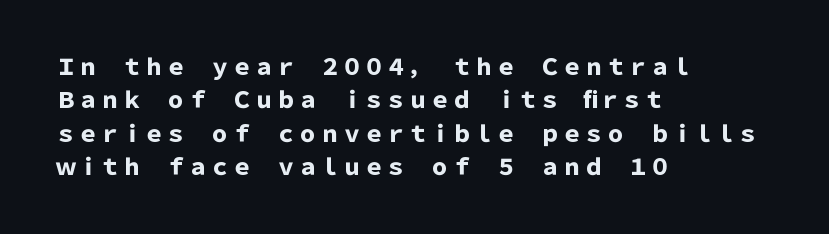
{"italic": "no", "bold": "yes", "underline": "no", "align": "left", "line_spacing": "normal", "line_spacing_ratio": 1.52, "letter_spacing": "normal", "letter_spacing_em": 0.0, "glyph_px": 22}
